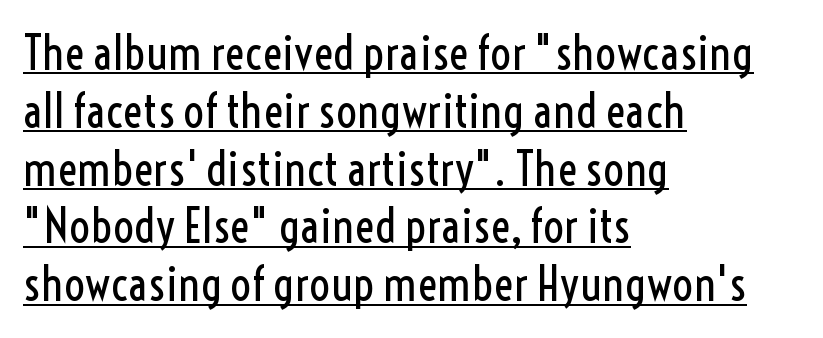
Underlining? Definitely there. Characters follow at the spacing the type designer built in. Does the type have serifs? No, each stem ends abruptly. Ascenders rise straight up at ninety degrees. Each letter keeps its own natural width here, so spacing adapts to shape.
